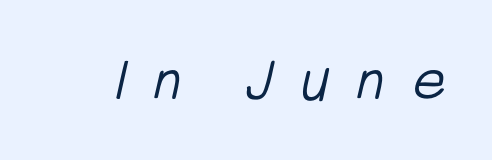
The image shows 63 px light, condensed sans-serif type; set unusually wide letter spacing (+0.45 em), not underlined; low stroke contrast and a medium x-height.
